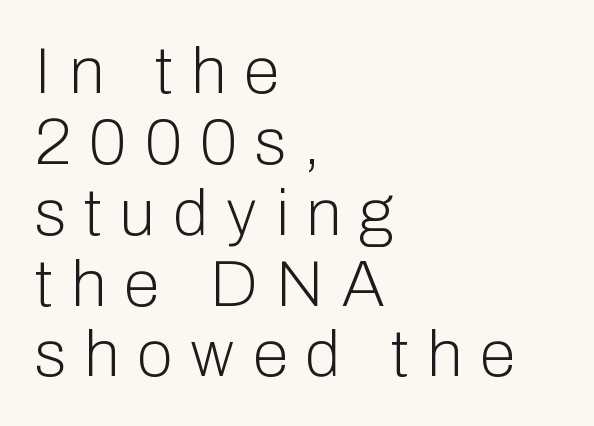
{"serif": "no", "italic": "no", "bold": "no", "weight": "light", "width": "normal", "stroke_contrast": "low", "x_height": "medium", "monospaced": "no", "underline": "no", "align": "left", "line_spacing": "tight", "line_spacing_ratio": 1.09, "letter_spacing": "wide", "letter_spacing_em": 0.28, "glyph_px": 65}
